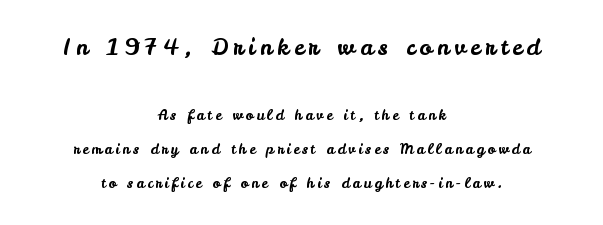
Q: Is the text italic (slanted)? A: Yes.
Q: Is the text underlined? A: No.
Q: How is the paragraph aligned? A: Centered.
Q: Is the spacing between letters normal or unusually wide? A: Unusually wide.
Q: Is the spacing between lines tight, normal or loose? A: Loose.
Q: Which block of text is set in a larger size, the first (top) or the second (bottom)? A: The first (top) one.
